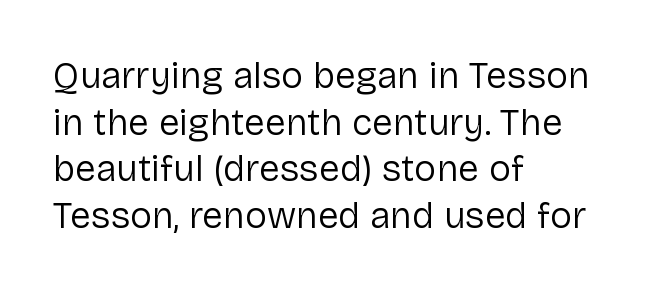
The foot of each line stays bare and open. A typesetter would call this leading conventional body-copy spacing. The horizontal fit of the characters is conventional and even. Each letter keeps its own natural width here, so spacing adapts to shape.
